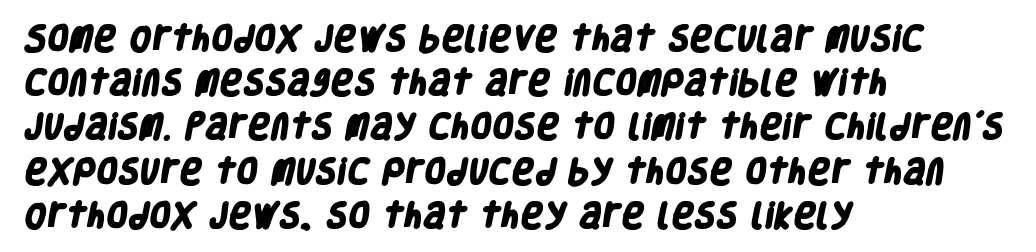
Reading down the column, the eye jumps a familiar distance to each next line. The rendering uses natural spacing where letterforms have individual widths. The designer went with a sans here, leaving each stem footless. Set as a true bold cut, around the 700 mark.
